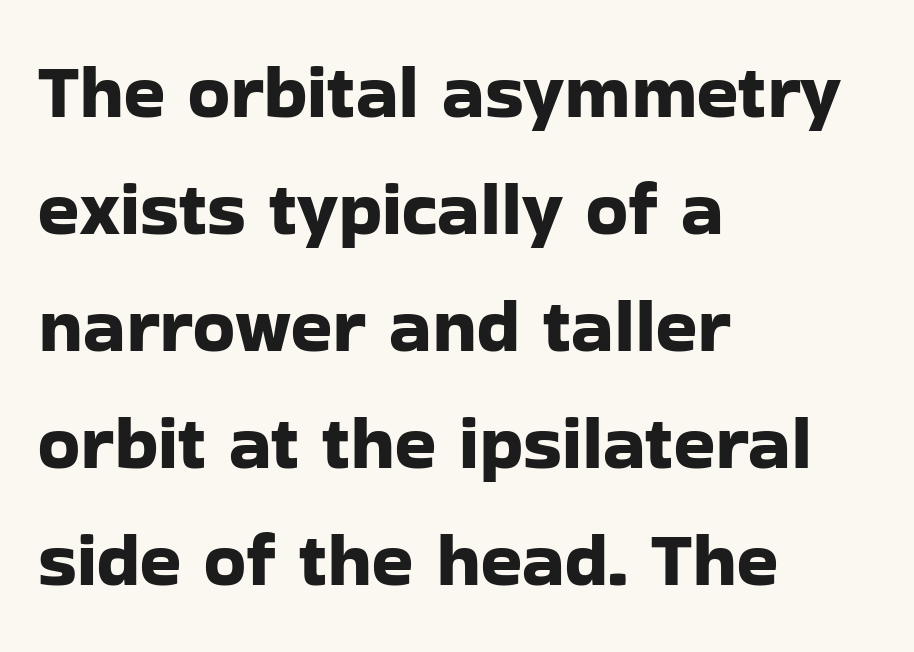
The image shows 76 px sans-serif type, upright; set left-aligned, normal line spacing (1.54x), normal letter spacing, not underlined; low stroke contrast and a medium x-height.
